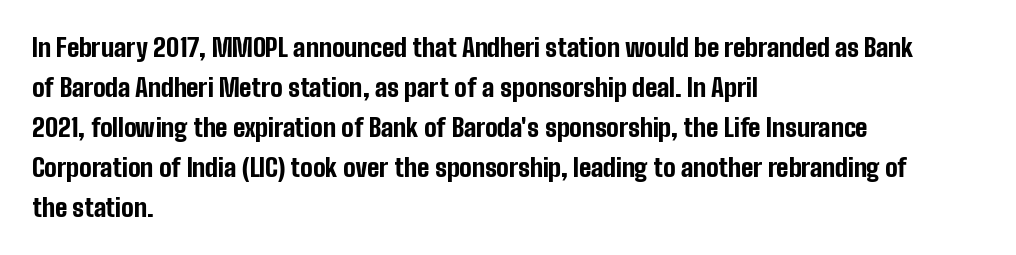
Q: Is the text bold? A: Yes.
Q: Is the text italic (slanted)? A: No, it is upright.
Q: Is the text underlined? A: No.
Q: How is the paragraph aligned? A: Left-aligned.
Q: Is the spacing between letters normal or unusually wide? A: Normal.
Q: Is the spacing between lines tight, normal or loose? A: Normal.
